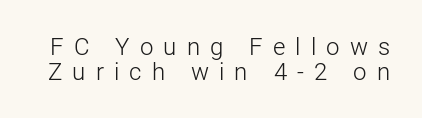
Q: Is the text bold? A: No.
Q: Is the text italic (slanted)? A: No, it is upright.
Q: Is the text underlined? A: No.
Q: Is the spacing between letters normal or unusually wide? A: Unusually wide.
Q: Is the spacing between lines tight, normal or loose? A: Tight.
